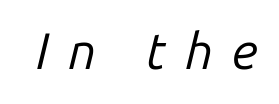
Stroke thickness stays within the range of a standard reading face or lighter. The face used here is rendered with a markedly widened letterfit. It's the slanting kind of type. The passage shown is typed in a proportional face where columns would drift. Descenders are the only things crossing below the line.
